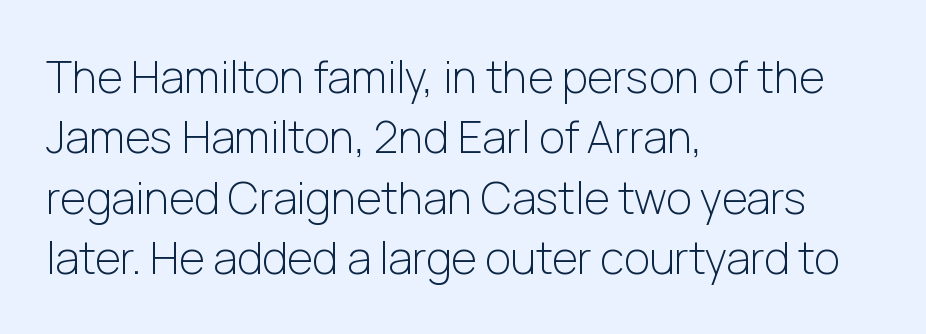
{"serif": "no", "italic": "no", "bold": "no", "weight": "light", "width": "normal", "stroke_contrast": "low", "x_height": "medium", "monospaced": "no", "underline": "no", "align": "left", "line_spacing": "normal", "line_spacing_ratio": 1.37, "letter_spacing": "normal", "letter_spacing_em": 0.0, "glyph_px": 44}
